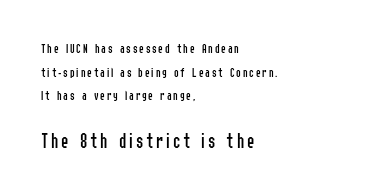
The image shows 22 px text type, upright; set left-aligned, normal line spacing (1.68x), not underlined; the second (bottom) block is 1.57x larger.
